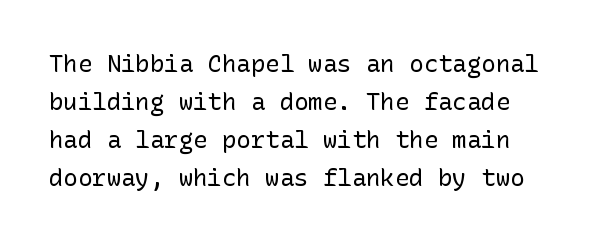
Is there much room between lines? A standard amount, neither cramped nor airy. A roman cut, with each character standing at attention. How are the letters spaced? Ordinarily, with no added tracking. This rendering features lettering with no underline. The paragraph shown leans on its left margin. The weight tops out at a normal text grade.
